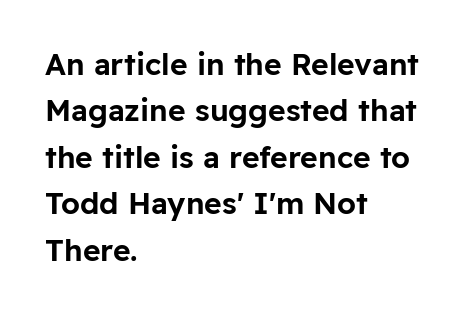
The image shows 30 px sans-serif type, upright; set left-aligned, normal line spacing (1.55x), normal letter spacing, not underlined; low stroke contrast and a medium x-height.
